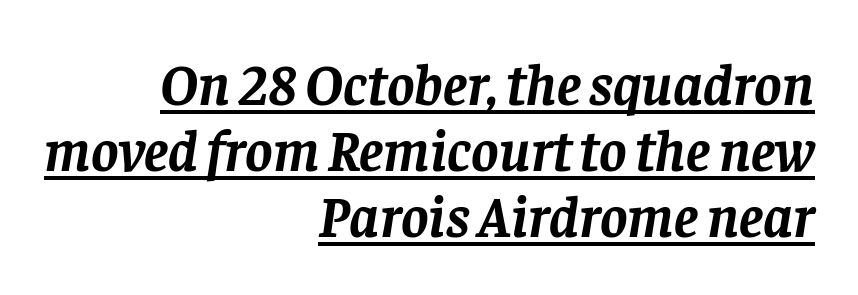
The image shows 58 px semibold serif type, italic (leaning right); set right-aligned, tight line spacing (1.14x), normal letter spacing, underlined; low stroke contrast and a large x-height.
